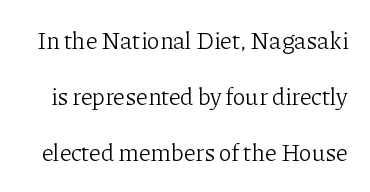
The image shows 24 px text type, upright; set loose line spacing (2.34x), normal letter spacing, not underlined.
